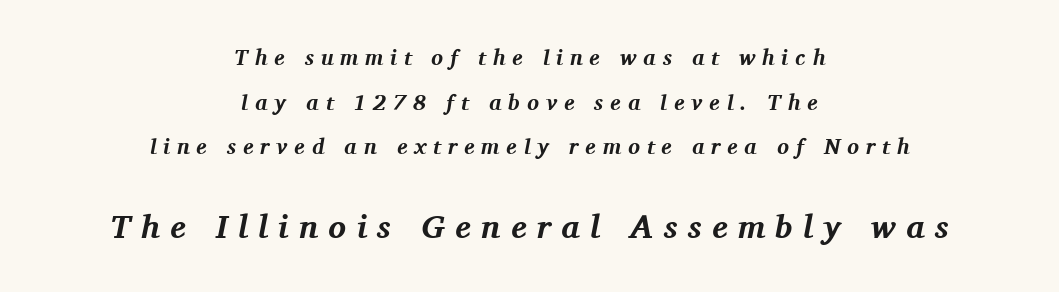
Of the two passages, the one underneath uses the larger point size. There's an unmistakable incline to the writing here. If you measured baseline to baseline, you'd find a long distance. Check the space under the baseline: it is left empty. The glyphs in this specimen are seriffed.
